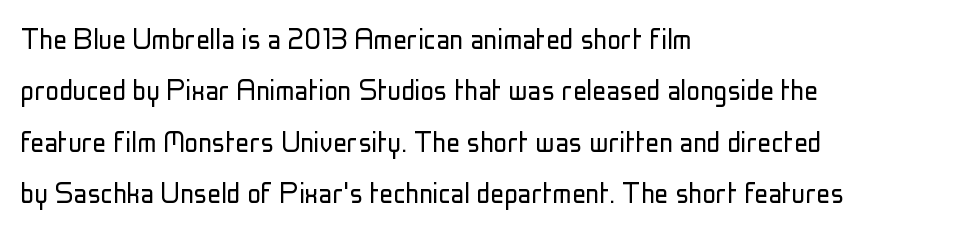
{"serif": "no", "italic": "no", "bold": "no", "weight": "light", "width": "condensed", "stroke_contrast": "low", "x_height": "medium", "monospaced": "no", "underline": "no", "align": "left", "line_spacing": "normal", "line_spacing_ratio": 1.51, "letter_spacing": "normal", "letter_spacing_em": 0.0, "glyph_px": 34}
